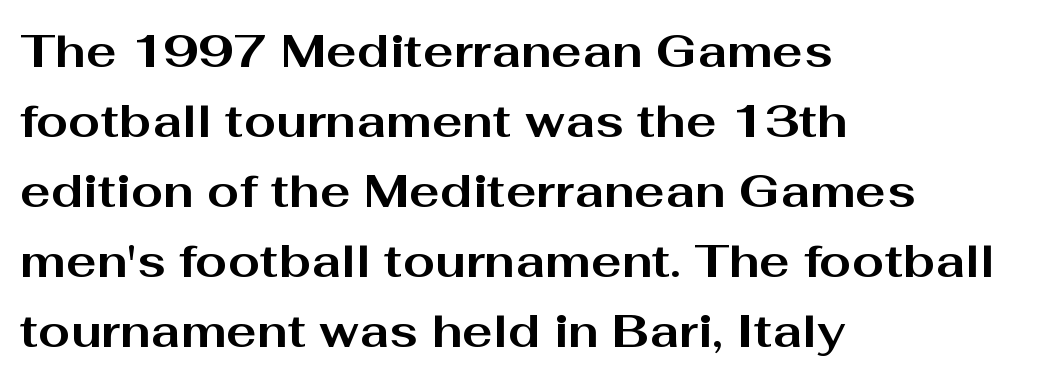
{"serif": "no", "italic": "no", "bold": "yes", "weight": "bold", "width": "wide", "stroke_contrast": "medium", "x_height": "medium", "monospaced": "no", "underline": "no", "align": "left", "line_spacing": "normal", "line_spacing_ratio": 1.52, "letter_spacing": "normal", "letter_spacing_em": 0.0, "glyph_px": 46}
